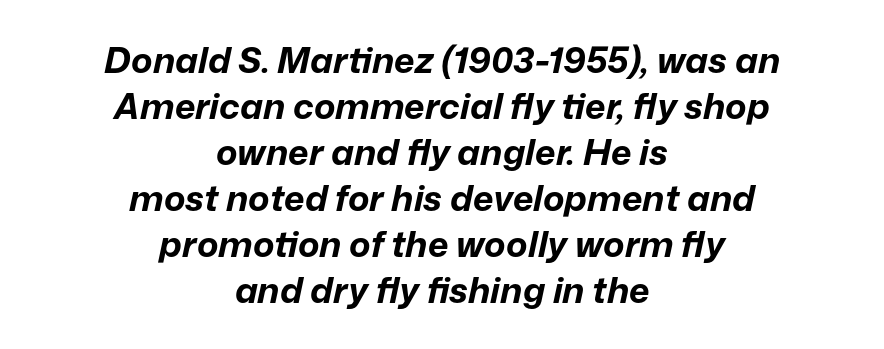
Notice how thick the strokes are: this is what a full bold looks like. The typography opts for an oblique posture over an upright one. Any mark beneath the type? The region is blank. The designer left line spacing at the default.
